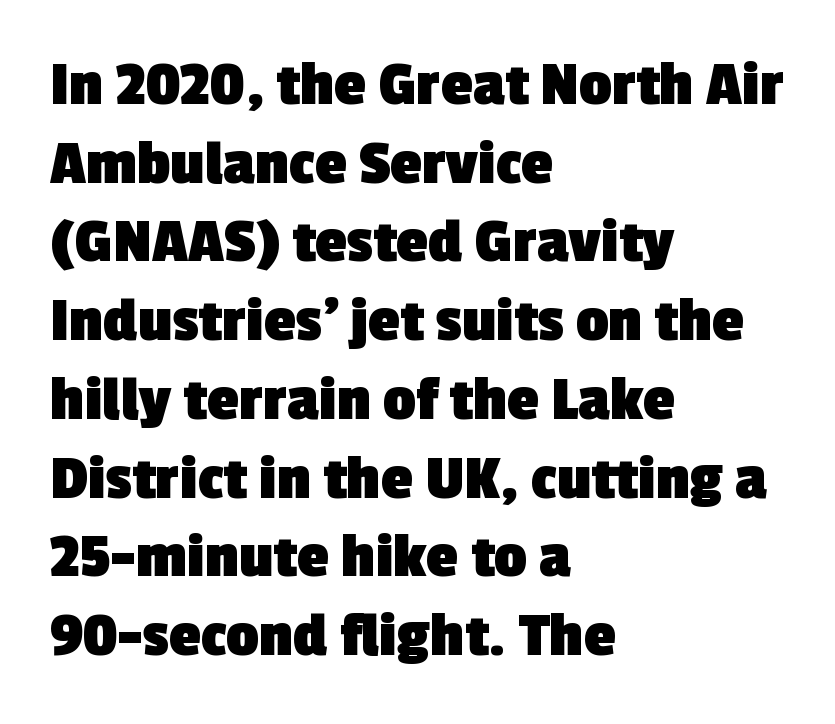
{"serif": "no", "bold": "yes", "weight": "heavy", "width": "normal", "x_height": "medium", "monospaced": "no", "underline": "no", "align": "left", "line_spacing_ratio": 1.23, "letter_spacing": "normal", "letter_spacing_em": 0.0, "glyph_px": 64}
